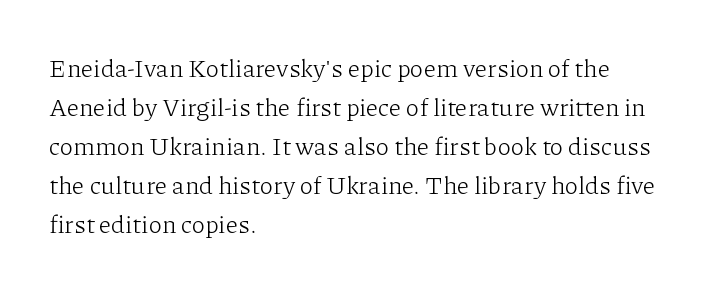
The space between consecutive lines is moderate. In terms of letterspacing, this is plain default setting. This rendering features lettering with no underline. Is the stroke heavy? The answer is a plain regular-or-lighter.
